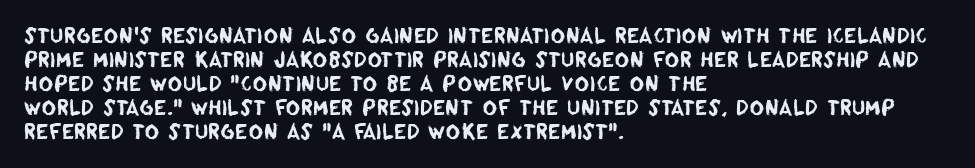
{"underline": "no", "align": "left", "line_spacing_ratio": 1.2, "letter_spacing": "normal", "letter_spacing_em": 0.0, "glyph_px": 20}
